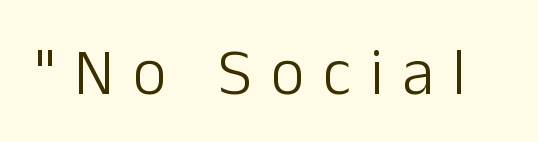
The image shows 66 px light sans-serif type, upright; set unusually wide letter spacing (+0.28 em), not underlined; low stroke contrast and a medium x-height.
